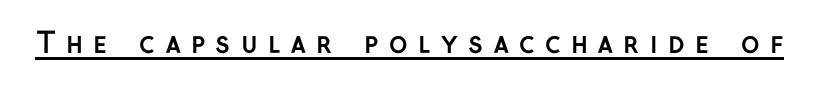
The image shows 28 px semibold sans-serif type, upright; set unusually wide letter spacing (+0.37 em), underlined; low stroke contrast and a medium x-height.
